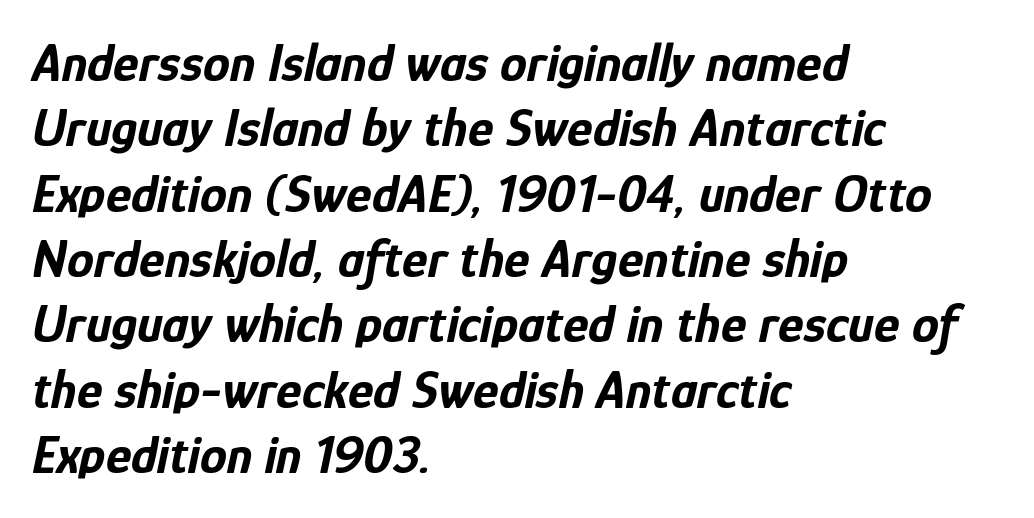
Q: Is the text bold? A: Yes.
Q: Is the text italic (slanted)? A: Yes, it leans right by about 12 degrees.
Q: Is the text underlined? A: No.
Q: How is the paragraph aligned? A: Left-aligned.
Q: Is the spacing between letters normal or unusually wide? A: Normal.
Q: Width (condensed, normal, or wide)? A: Condensed.
Q: Stroke contrast? A: Low.
Q: x-height? A: Medium.
Q: Monospaced? A: No.
